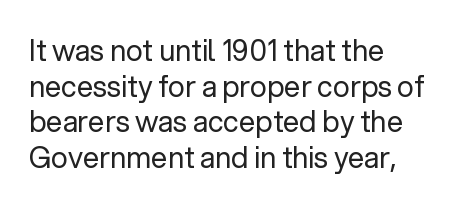
{"serif": "no", "italic": "no", "bold": "no", "weight": "regular", "width": "normal", "stroke_contrast": "low", "x_height": "medium", "monospaced": "no", "underline": "no", "align": "left", "line_spacing_ratio": 1.23, "letter_spacing": "normal", "letter_spacing_em": 0.0, "glyph_px": 29}
